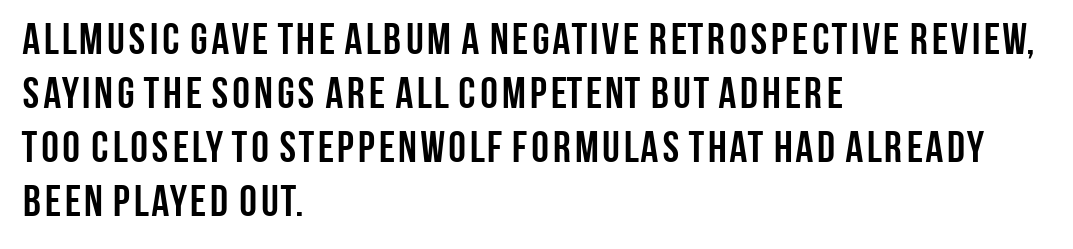
{"serif": "no", "italic": "no", "bold": "yes", "weight": "semibold", "width": "condensed", "stroke_contrast": "low", "x_height": "large", "monospaced": "no", "underline": "no", "align": "left", "line_spacing_ratio": 1.23, "letter_spacing": "normal", "letter_spacing_em": 0.0, "glyph_px": 44}
